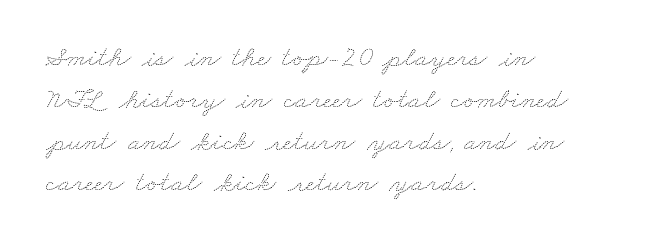
The image shows 29 px thin, wide type; set left-aligned, normal line spacing (1.44x), normal letter spacing, not underlined; medium stroke contrast and a small x-height.
